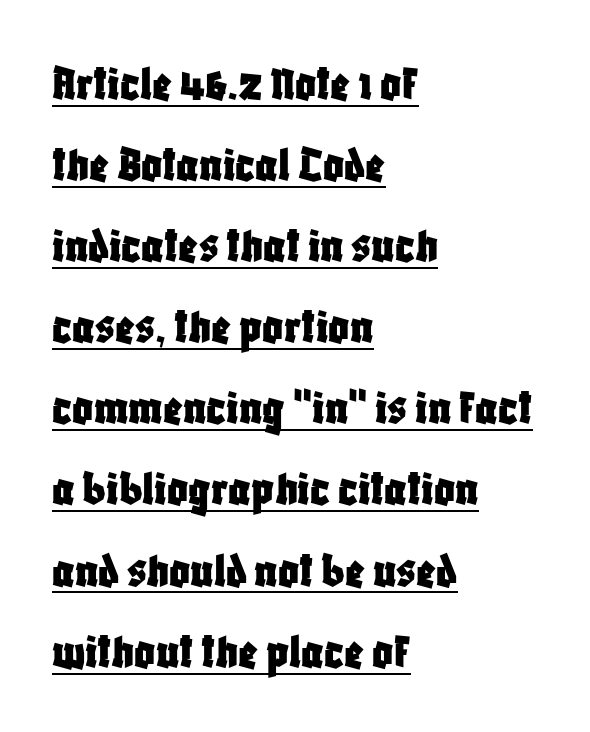
The image shows 51 px condensed sans-serif type, upright; set left-aligned, normal line spacing (1.59x), normal letter spacing, underlined; low stroke contrast and a large x-height.
